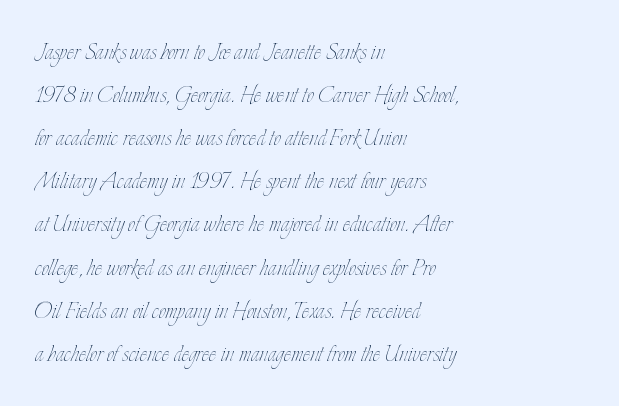
Q: Is the text bold? A: No.
Q: Is the text italic (slanted)? A: Yes.
Q: Is the text underlined? A: No.
Q: How is the paragraph aligned? A: Left-aligned.
Q: Is the spacing between letters normal or unusually wide? A: Normal.
Q: Is the spacing between lines tight, normal or loose? A: Normal.
Q: Width (condensed, normal, or wide)? A: Condensed.
Q: Stroke contrast? A: Low.
Q: x-height? A: Small.
Q: Monospaced? A: No.
